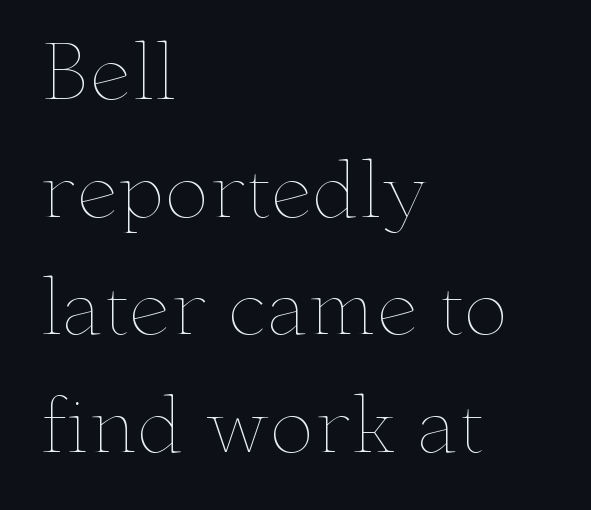
{"italic": "no", "bold": "no", "weight": "thin", "width": "wide", "stroke_contrast": "low", "x_height": "small", "monospaced": "no", "underline": "no", "align": "left", "line_spacing": "normal", "line_spacing_ratio": 1.57, "letter_spacing": "normal", "letter_spacing_em": 0.0, "glyph_px": 75}
